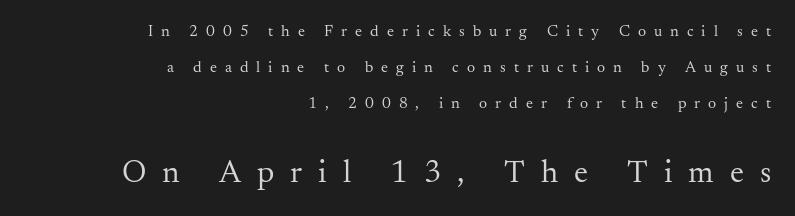
Q: Is the text bold? A: No.
Q: Is the text italic (slanted)? A: No, it is upright.
Q: Is the typeface a serif or a sans-serif typeface? A: Serif.
Q: Is the text underlined? A: No.
Q: How is the paragraph aligned? A: Right-aligned.
Q: Is the spacing between letters normal or unusually wide? A: Unusually wide.
Q: Is the spacing between lines tight, normal or loose? A: Loose.
Q: Which block of text is set in a larger size, the first (top) or the second (bottom)? A: The second (bottom) one.
Q: Width (condensed, normal, or wide)? A: Normal.
Q: Stroke contrast? A: Medium.
Q: x-height? A: Small.
Q: Monospaced? A: No.
